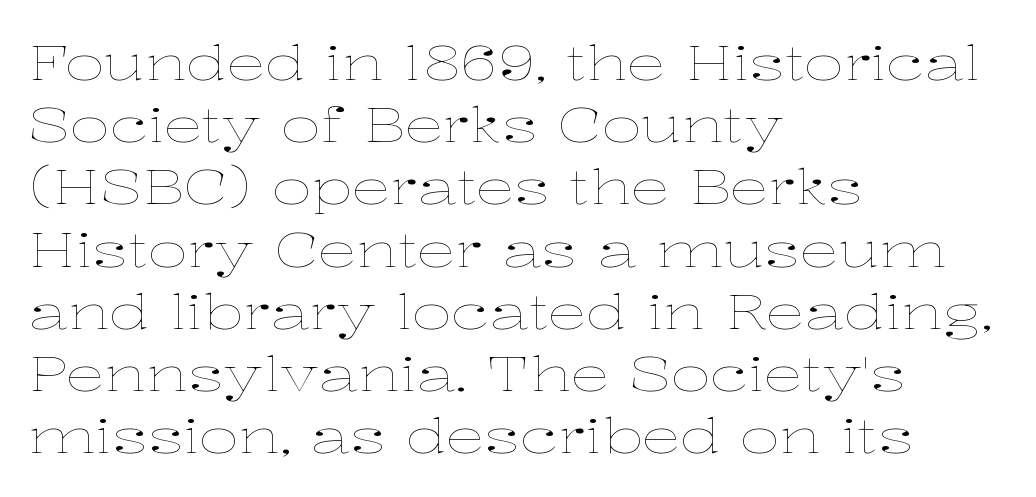
The image shows 49 px thin, wide type, upright; set left-aligned, normal line spacing (1.27x), normal letter spacing, not underlined; low stroke contrast and a medium x-height.
